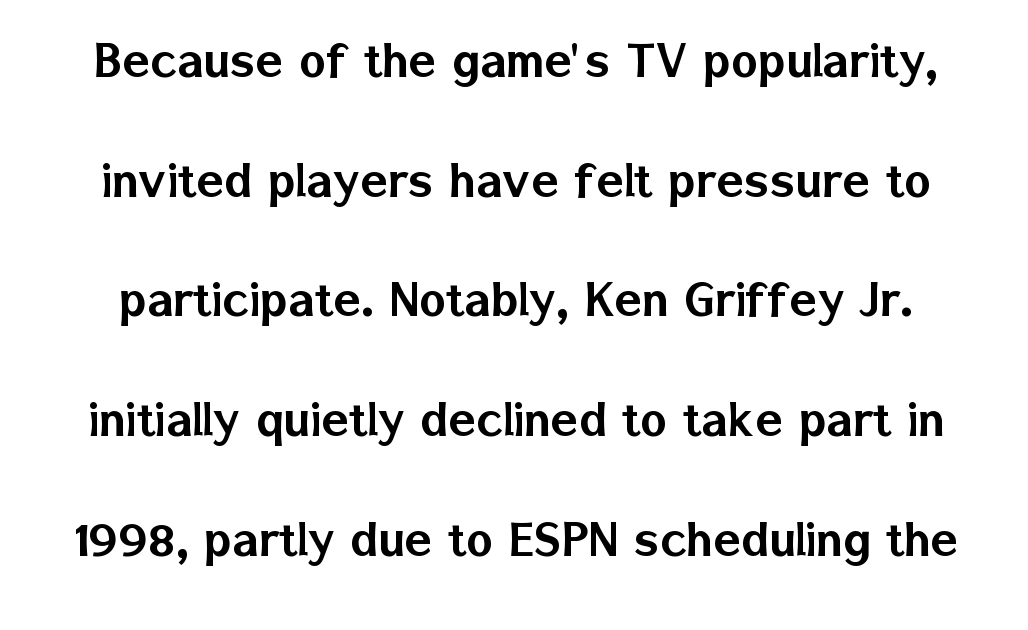
The image shows 57 px sans-serif type, upright; set loose line spacing (2.1x), normal letter spacing, not underlined; low stroke contrast and a medium x-height.
